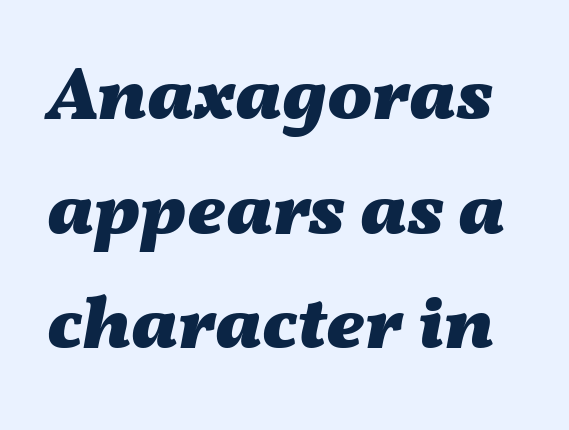
The image shows 75 px heavy, wide type, italic (leaning right); set normal line spacing (1.53x), normal letter spacing, not underlined; medium stroke contrast and a medium x-height.
